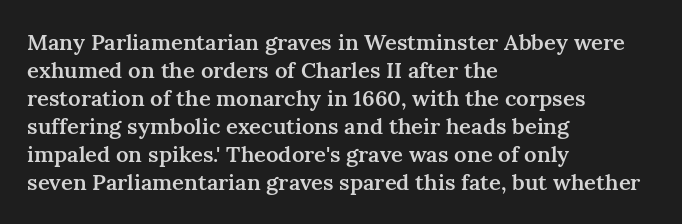
Q: Is the text bold? A: Semi-bold.
Q: Is the text italic (slanted)? A: No, it is upright.
Q: Is the text underlined? A: No.
Q: How is the paragraph aligned? A: Left-aligned.
Q: Is the spacing between letters normal or unusually wide? A: Normal.
Q: Is the spacing between lines tight, normal or loose? A: Normal.
